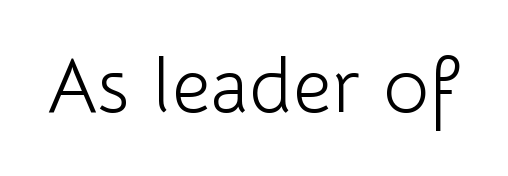
{"serif": "no", "italic": "no", "bold": "no", "weight": "light", "width": "normal", "stroke_contrast": "low", "x_height": "medium", "monospaced": "no", "underline": "no", "letter_spacing": "normal", "letter_spacing_em": 0.0, "glyph_px": 77}
